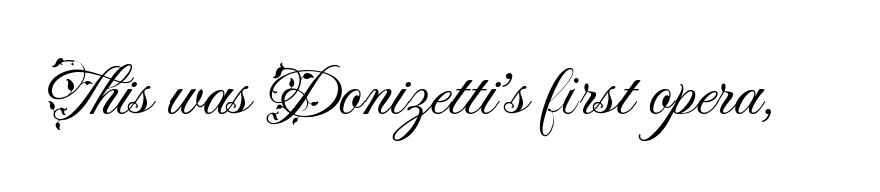
The image shows 72 px light sans-serif type; set normal letter spacing, not underlined; medium stroke contrast and a small x-height.
